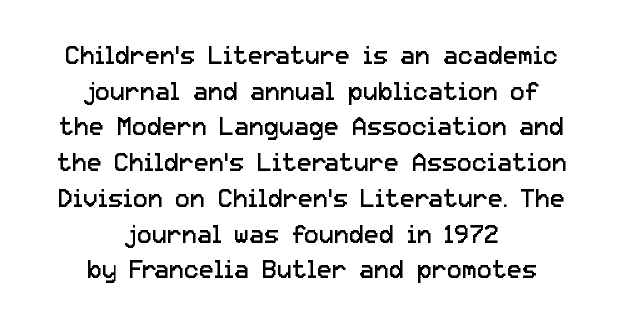
Q: Is the text bold? A: No.
Q: Is the text italic (slanted)? A: No, it is upright.
Q: Is the text underlined? A: No.
Q: How is the paragraph aligned? A: Centered.
Q: Is the spacing between letters normal or unusually wide? A: Normal.
Q: Is the spacing between lines tight, normal or loose? A: Normal.
